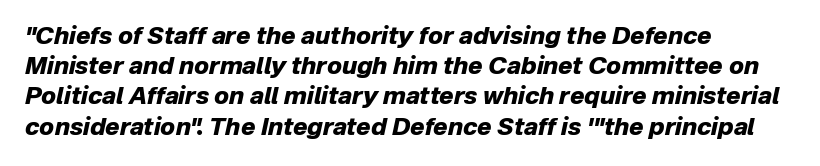
The image shows 24 px bold type, italic (leaning right); set left-aligned, normal line spacing (1.26x), normal letter spacing, not underlined.
